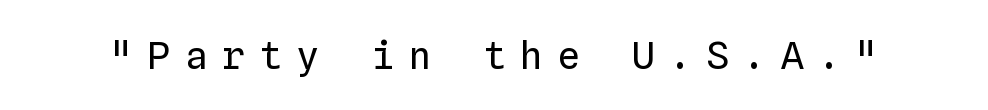
The image shows 38 px regular-weight type, upright, monospaced; set unusually wide letter spacing (+0.38 em), not underlined; low stroke contrast and a medium x-height.
